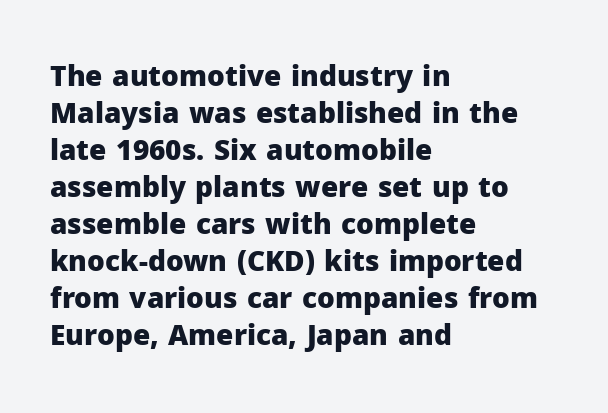
The image shows 28 px heavy sans-serif type, upright; set left-aligned, normal line spacing (1.32x), normal letter spacing, not underlined; low stroke contrast and a medium x-height.
